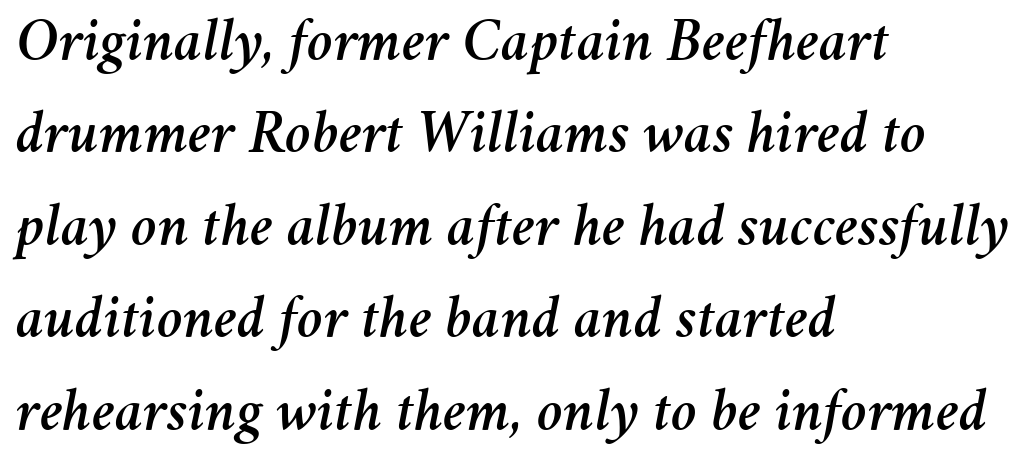
Q: Is the text italic (slanted)? A: Yes, it leans right by about 11 degrees.
Q: Is the text underlined? A: No.
Q: How is the paragraph aligned? A: Left-aligned.
Q: Is the spacing between letters normal or unusually wide? A: Normal.
Q: Is the spacing between lines tight, normal or loose? A: Normal.
Q: Width (condensed, normal, or wide)? A: Normal.
Q: Stroke contrast? A: Medium.
Q: x-height? A: Medium.
Q: Monospaced? A: No.
